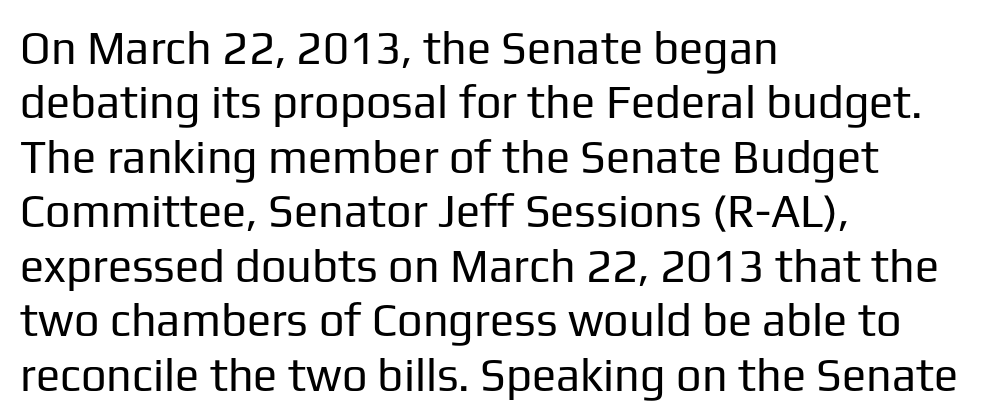
Alignment: flush left. Posture: straight, roman, zero tilt. A quiet, ordinary-to-light weight characterises the typeface. Examine the stroke ends and you'll find no serifs.
